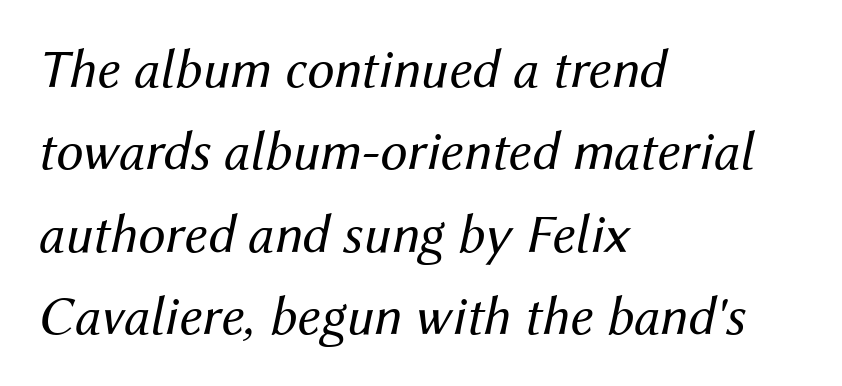
{"italic": "yes", "lean": "right", "slant_degrees": 12, "bold": "no", "weight": "regular", "width": "normal", "stroke_contrast": "medium", "x_height": "medium", "monospaced": "no", "underline": "no", "align": "left", "line_spacing": "normal", "line_spacing_ratio": 1.5, "letter_spacing": "normal", "letter_spacing_em": 0.0, "glyph_px": 55}
